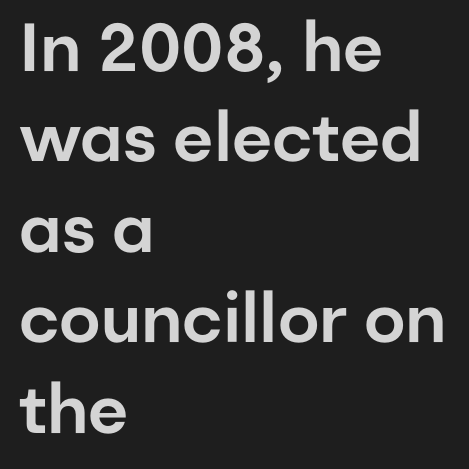
If you drew a ruler down the left edge, every line would touch it. Does the leading feel generous? No, just average. Is this a fixed-width face? No — the glyphs have proportional, varying widths. Only glyphs here, with clear space below each row.
